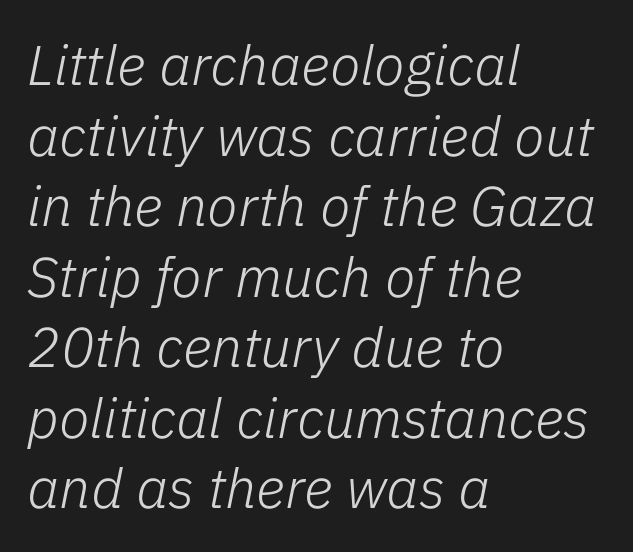
Q: Is the text bold? A: No.
Q: Is the text italic (slanted)? A: Yes, it leans right by about 11 degrees.
Q: Is the text underlined? A: No.
Q: How is the paragraph aligned? A: Left-aligned.
Q: Is the spacing between letters normal or unusually wide? A: Normal.
Q: Is the spacing between lines tight, normal or loose? A: Normal.
Q: Width (condensed, normal, or wide)? A: Normal.
Q: Stroke contrast? A: Low.
Q: x-height? A: Medium.
Q: Monospaced? A: No.
